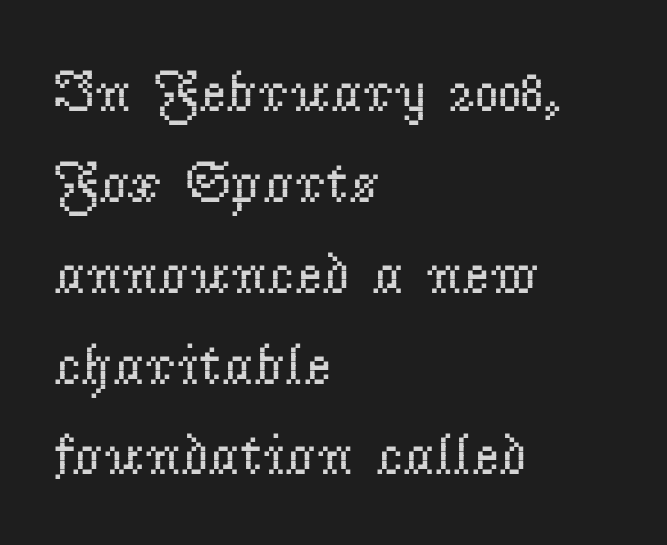
The space beneath each line is pristine and unruled. The cut favours lightness, reaching ordinary text weight at its darkest. The rendering uses a moderate line-height, typical for paragraphs. No italicization has been applied; the sample stays upright. Note the varied advance widths — an 'i' is clearly narrower than an 'm'.
